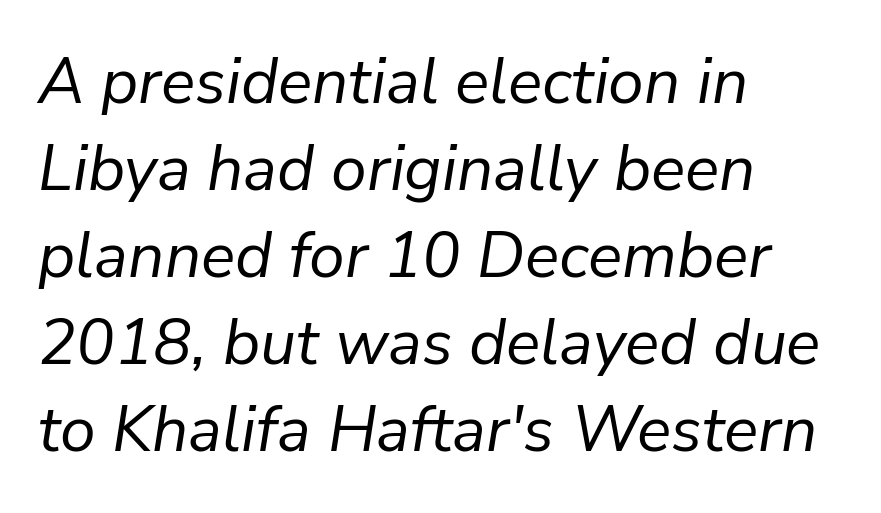
The image shows 64 px regular-weight type, italic (leaning right); set left-aligned, normal line spacing (1.36x), normal letter spacing, not underlined; low stroke contrast and a medium x-height.
